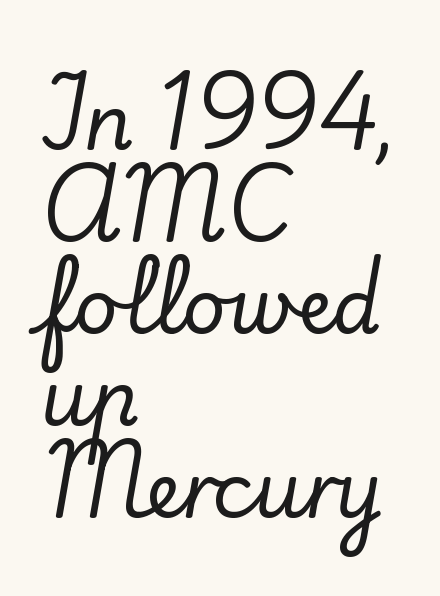
Q: Is the text italic (slanted)? A: Yes.
Q: Is the typeface a serif or a sans-serif typeface? A: Serif.
Q: Is the text underlined? A: No.
Q: How is the paragraph aligned? A: Left-aligned.
Q: Is the spacing between letters normal or unusually wide? A: Normal.
Q: Width (condensed, normal, or wide)? A: Normal.
Q: Stroke contrast? A: Low.
Q: x-height? A: Small.
Q: Monospaced? A: No.
